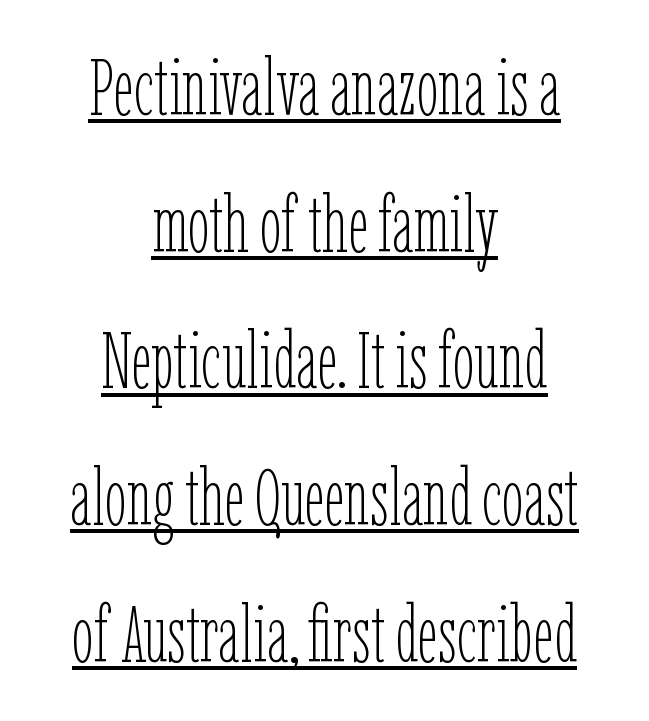
These characters rest on top of a visible drawn line. The line texture is even and compact thanks to regular tracking. The paragraph has two soft edges and a firm central axis. Stems here are at most as thick as an everyday book face. The typography opts for an upright posture over an oblique one.
